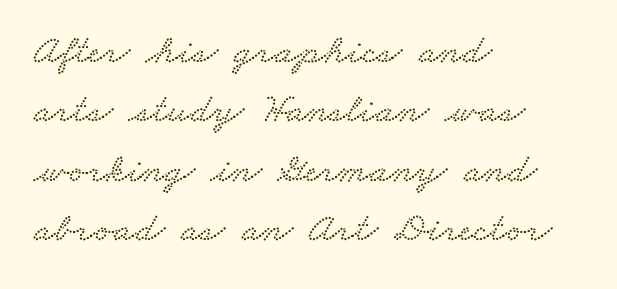
Q: Is the typeface a serif or a sans-serif typeface? A: Serif.
Q: Is the text underlined? A: No.
Q: How is the paragraph aligned? A: Left-aligned.
Q: Is the spacing between letters normal or unusually wide? A: Normal.
Q: Is the spacing between lines tight, normal or loose? A: Normal.
Q: Width (condensed, normal, or wide)? A: Wide.
Q: Stroke contrast? A: Low.
Q: x-height? A: Small.
Q: Monospaced? A: No.
